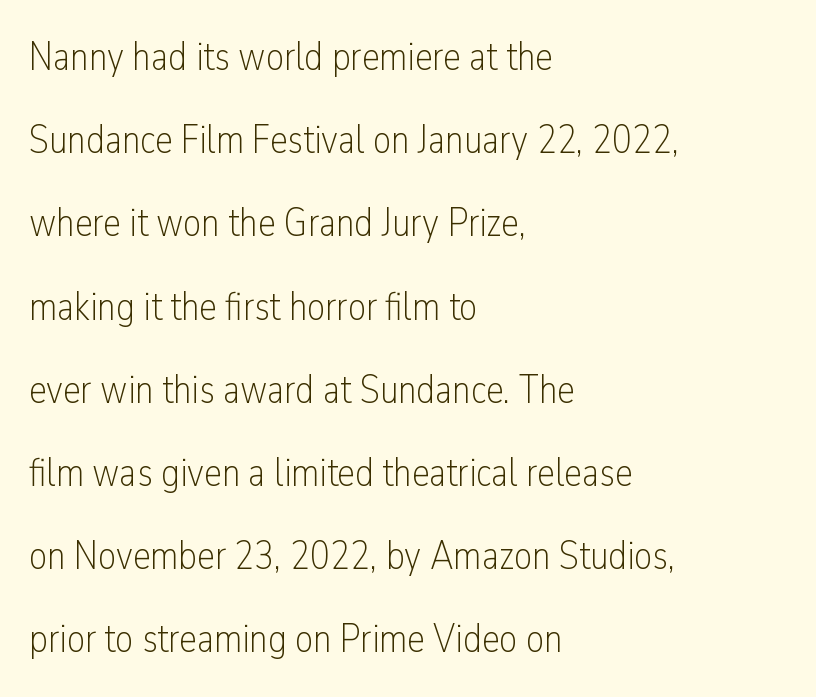
The image shows 40 px light, condensed sans-serif type, upright; set left-aligned, loose line spacing (2.08x), normal letter spacing, not underlined; low stroke contrast and a medium x-height.
